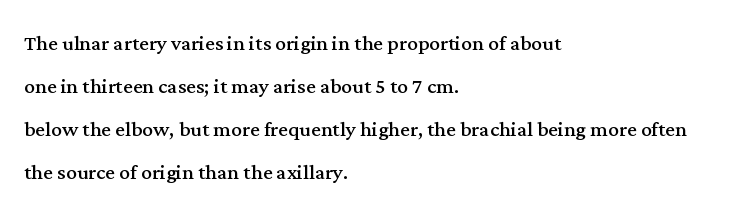
{"italic": "no", "bold": "no", "underline": "no", "align": "left", "line_spacing": "normal", "line_spacing_ratio": 1.59, "letter_spacing": "normal", "letter_spacing_em": 0.0, "glyph_px": 27}
